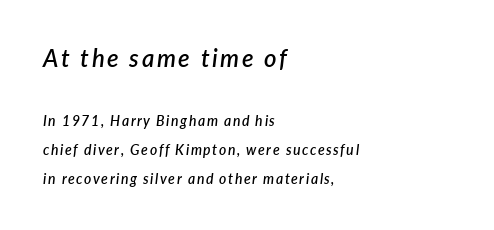
The image shows 24 px text type, italic (leaning right); set left-aligned, loose line spacing (2.07x), not underlined; the first (top) block is 1.71x larger.
